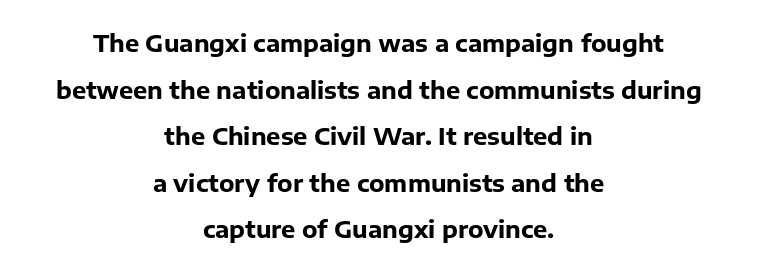
Q: Is the text bold? A: Yes.
Q: Is the text italic (slanted)? A: No, it is upright.
Q: Is the text underlined? A: No.
Q: How is the paragraph aligned? A: Centered.
Q: Is the spacing between letters normal or unusually wide? A: Normal.
Q: Is the spacing between lines tight, normal or loose? A: Loose.
